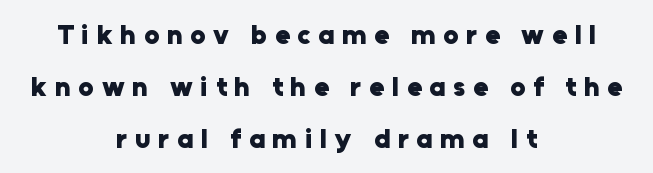
Q: Is the text bold? A: Yes.
Q: Is the text italic (slanted)? A: No, it is upright.
Q: Is the text underlined? A: No.
Q: How is the paragraph aligned? A: Centered.
Q: Is the spacing between letters normal or unusually wide? A: Unusually wide.
Q: Is the spacing between lines tight, normal or loose? A: Loose.
